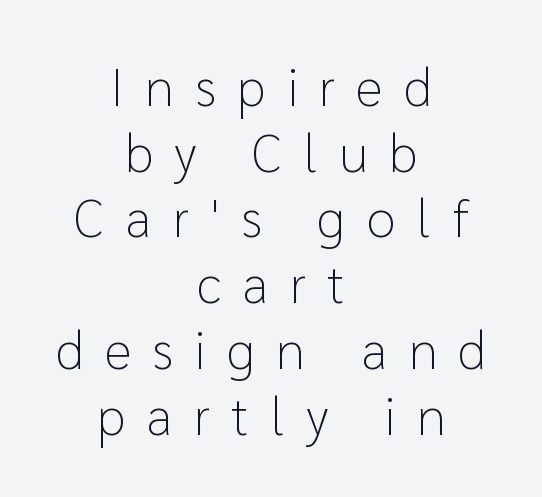
The image shows 53 px light sans-serif type, upright; set centered, line spacing 1.24x, unusually wide letter spacing (+0.4 em), not underlined; low stroke contrast and a medium x-height.
